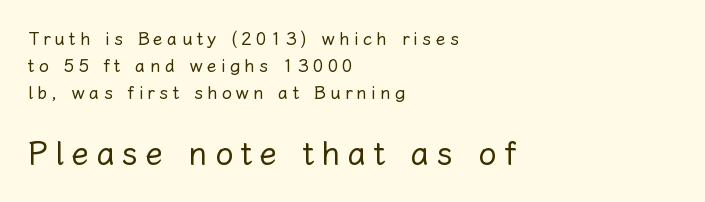
{"italic": "no", "bold": "no", "weight": "regular", "width": "normal", "stroke_contrast": "low", "x_height": "medium", "monospaced": "no", "underline": "no", "align": "left", "line_spacing": "normal", "line_spacing_ratio": 1.49, "letter_spacing": "wide", "letter_spacing_em": 0.23, "larger_block": "second", "size_ratio": 1.78, "glyph_px": 32}
